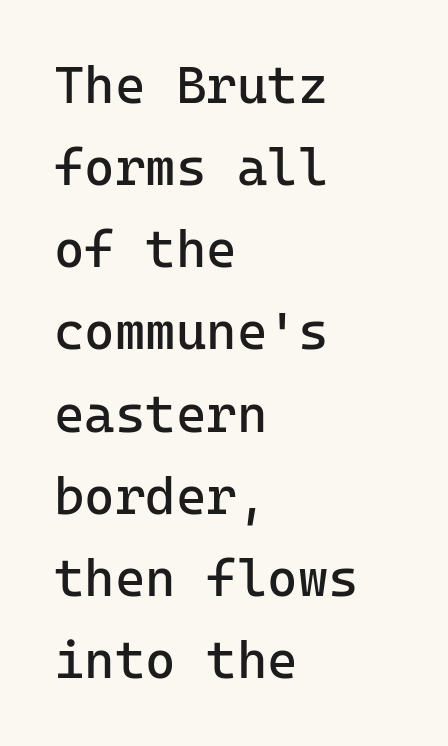
Q: Is the text bold? A: No.
Q: Is the text italic (slanted)? A: No, it is upright.
Q: Is the typeface a serif or a sans-serif typeface? A: Sans-serif.
Q: Is the text underlined? A: No.
Q: How is the paragraph aligned? A: Left-aligned.
Q: Is the spacing between letters normal or unusually wide? A: Normal.
Q: Is the spacing between lines tight, normal or loose? A: Normal.
Q: Width (condensed, normal, or wide)? A: Normal.
Q: Stroke contrast? A: Low.
Q: x-height? A: Medium.
Q: Monospaced? A: Yes.
